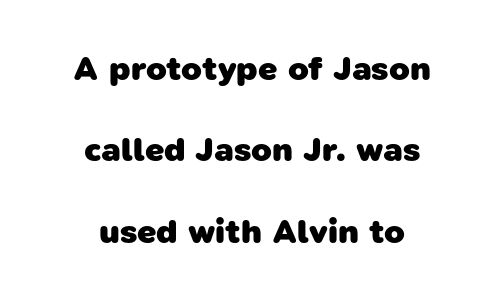
Q: Is the text bold? A: Yes.
Q: Is the typeface a serif or a sans-serif typeface? A: Sans-serif.
Q: Is the text underlined? A: No.
Q: How is the paragraph aligned? A: Centered.
Q: Is the spacing between letters normal or unusually wide? A: Normal.
Q: Is the spacing between lines tight, normal or loose? A: Loose.
Q: Width (condensed, normal, or wide)? A: Normal.
Q: Stroke contrast? A: Low.
Q: x-height? A: Medium.
Q: Monospaced? A: No.
